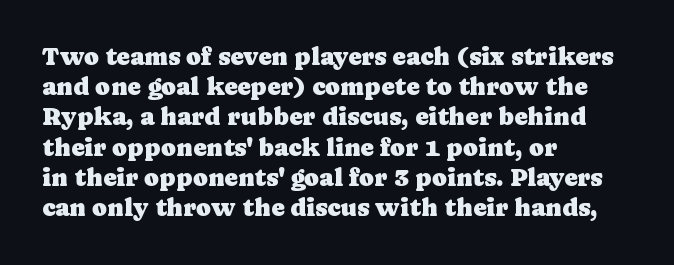
{"italic": "no", "underline": "no", "align": "left", "line_spacing_ratio": 1.21, "letter_spacing": "normal", "letter_spacing_em": 0.0, "glyph_px": 25}
